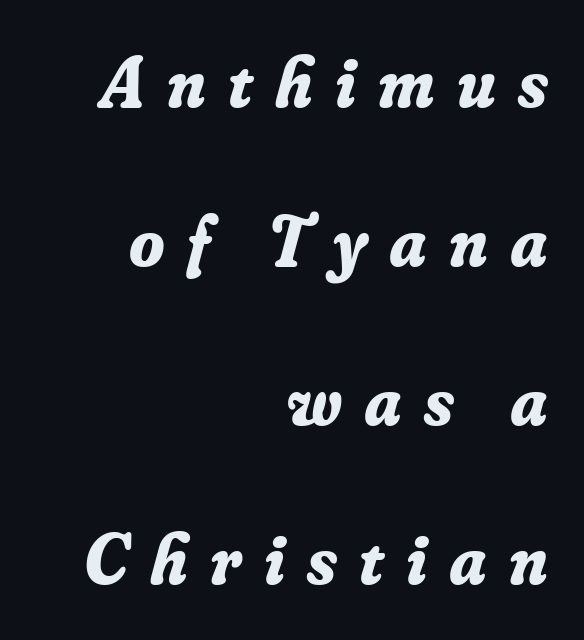
The image shows 72 px bold serif type, italic (leaning right); set right-aligned, loose line spacing (2.21x), unusually wide letter spacing (+0.31 em), not underlined; low stroke contrast and a small x-height.
